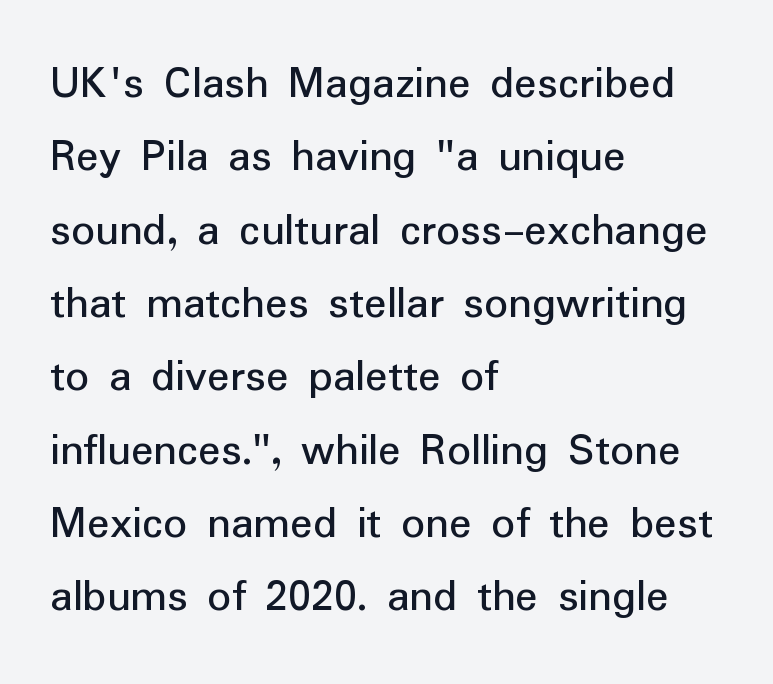
A typesetter would label this face a sans. Glyph-to-glyph distance matches everyday printed text. Proportional: the letters do not fall into vertical columns. The passage is arranged the way most books set body copy — flush left. One glance says typical: line gaps are just what's usual.
